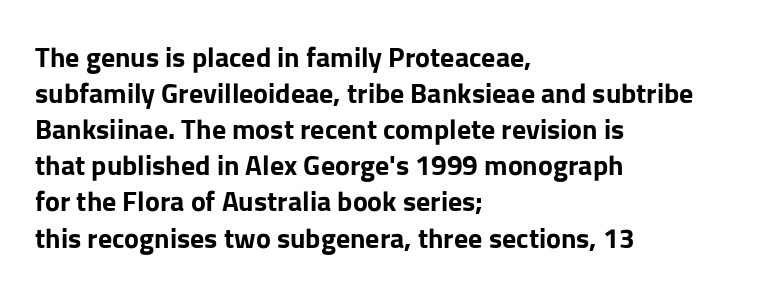
Note the varied advance widths — an 'i' is clearly narrower than an 'm'. Where is the straight margin? On the left. The specimen reads as upright at a glance. Clear beneath every line of the passage.
